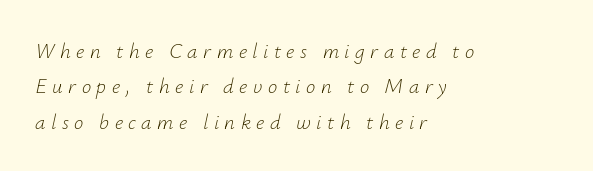
{"italic": "yes", "lean": "right", "slant_degrees": 12, "bold": "no", "underline": "no", "align": "left", "line_spacing": "normal", "line_spacing_ratio": 1.68, "letter_spacing": "wide", "letter_spacing_em": 0.26, "glyph_px": 21}
